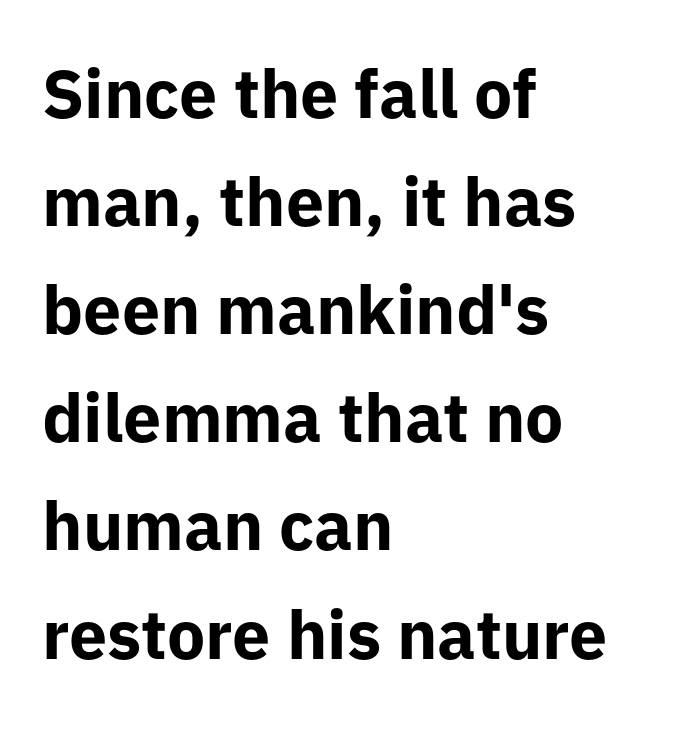
The image shows 68 px bold sans-serif type, upright; set left-aligned, normal line spacing (1.59x), normal letter spacing, not underlined; low stroke contrast and a medium x-height.
